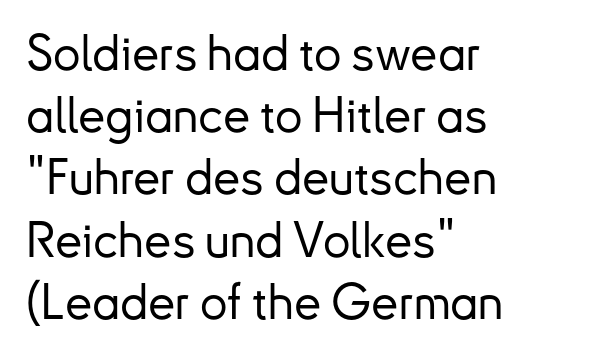
The image shows 49 px sans-serif type, upright; set left-aligned, normal line spacing (1.27x), normal letter spacing, not underlined; low stroke contrast and a small x-height.
